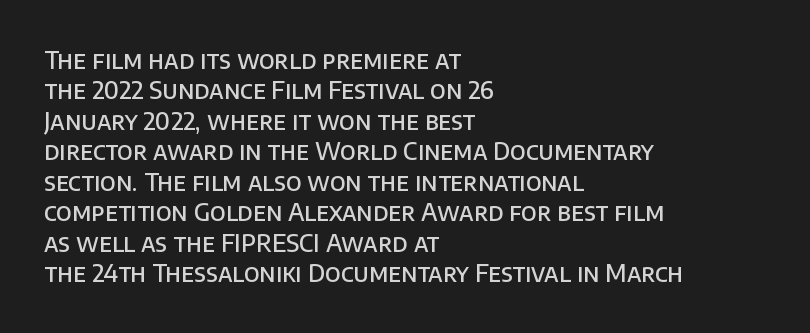
The paragraph shown leans on its left margin. A bit beefed up — I'd call it semibold rather than bold. The area under the type is left untouched. The horizontal fit of the characters is conventional and even. Students, observe: this is what conventionally led text looks like.
